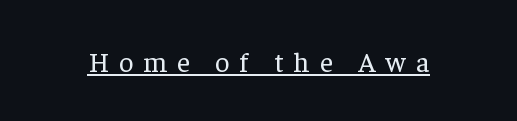
The image shows 28 px regular-weight serif type, upright; set unusually wide letter spacing (+0.36 em), underlined; low stroke contrast and a medium x-height.
